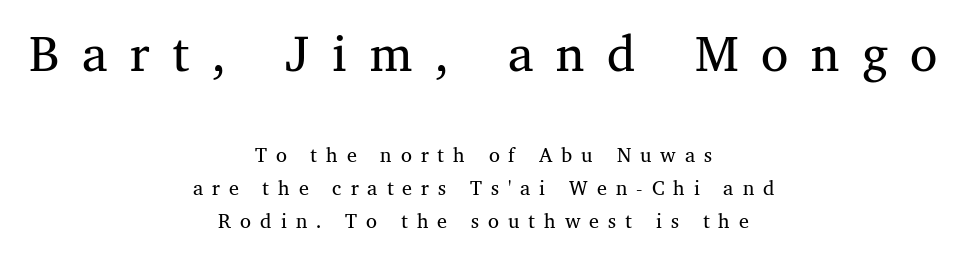
The image shows 50 px regular-weight serif type, upright; set centered, normal line spacing (1.66x), unusually wide letter spacing (+0.45 em), not underlined; the first (top) block is 2.5x larger; medium stroke contrast and a medium x-height.
